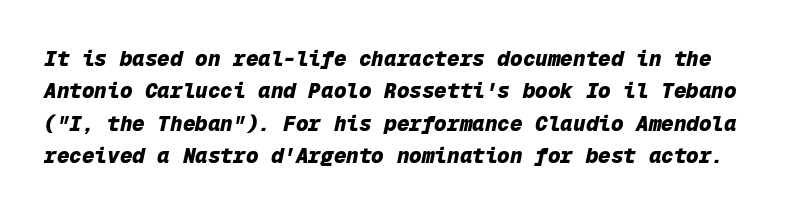
{"italic": "yes", "lean": "right", "slant_degrees": 12, "bold": "yes", "underline": "no", "line_spacing": "normal", "line_spacing_ratio": 1.54, "letter_spacing": "normal", "letter_spacing_em": 0.0, "glyph_px": 21}
